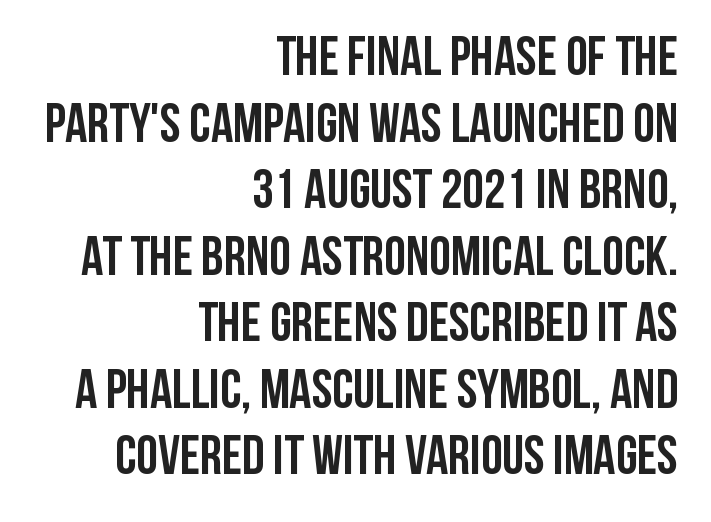
{"serif": "no", "italic": "no", "bold": "yes", "weight": "semibold", "width": "condensed", "stroke_contrast": "low", "x_height": "large", "monospaced": "no", "underline": "no", "align": "right", "line_spacing_ratio": 1.21, "letter_spacing": "normal", "letter_spacing_em": 0.0, "glyph_px": 55}
